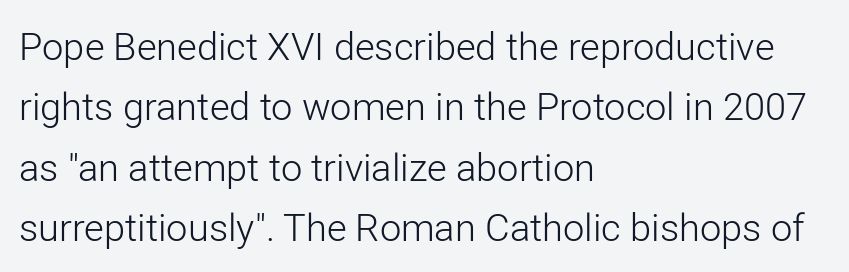
Q: Is the text bold? A: No.
Q: Is the text italic (slanted)? A: No, it is upright.
Q: Is the typeface a serif or a sans-serif typeface? A: Sans-serif.
Q: Is the text underlined? A: No.
Q: How is the paragraph aligned? A: Left-aligned.
Q: Is the spacing between letters normal or unusually wide? A: Normal.
Q: Is the spacing between lines tight, normal or loose? A: Normal.
Q: Width (condensed, normal, or wide)? A: Normal.
Q: Stroke contrast? A: Low.
Q: x-height? A: Medium.
Q: Monospaced? A: No.
